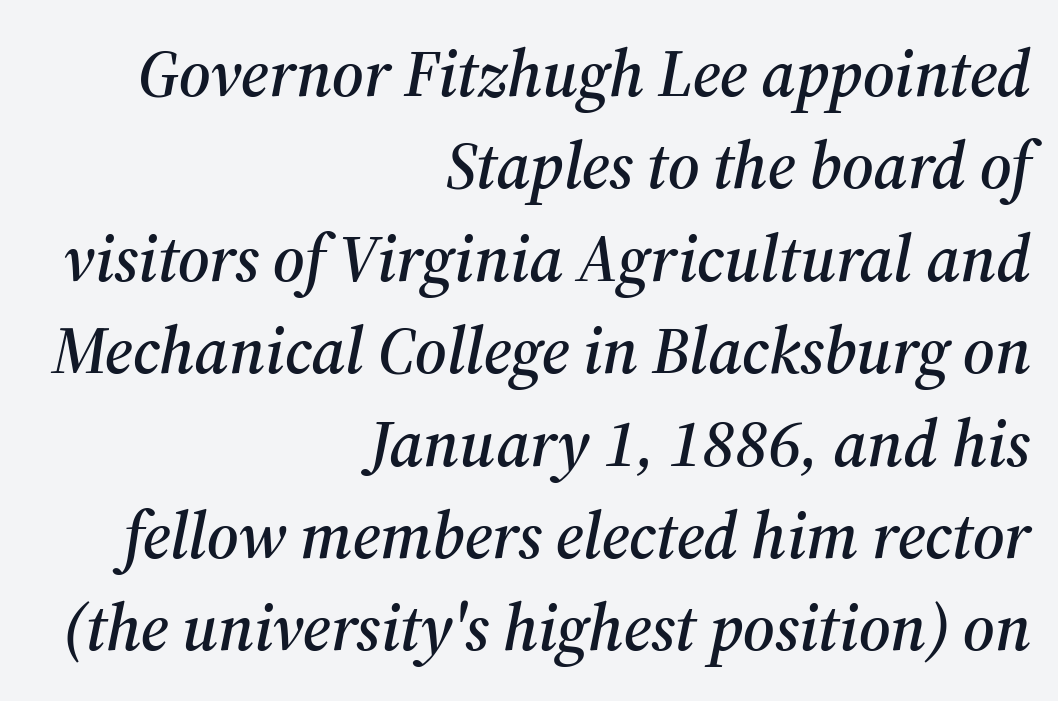
The image shows 66 px serif type, italic (leaning right); set right-aligned, normal line spacing (1.4x), normal letter spacing, not underlined; medium stroke contrast and a medium x-height.
